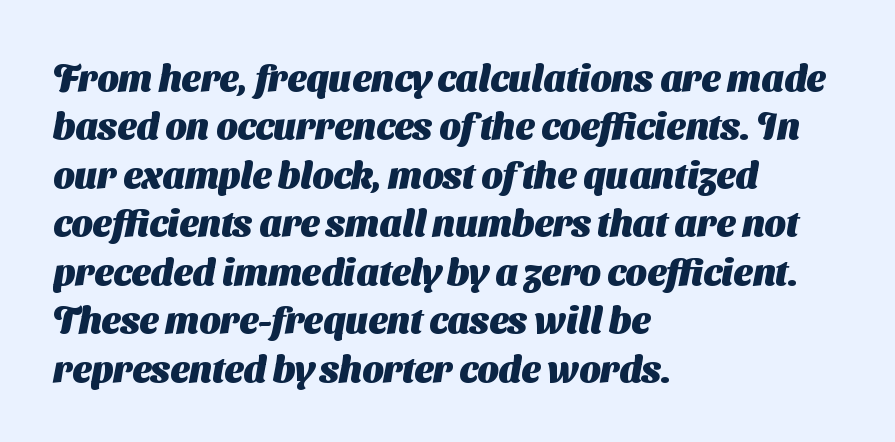
Q: Is the text bold? A: Yes.
Q: Is the typeface a serif or a sans-serif typeface? A: Sans-serif.
Q: Is the text underlined? A: No.
Q: How is the paragraph aligned? A: Left-aligned.
Q: Is the spacing between letters normal or unusually wide? A: Normal.
Q: Is the spacing between lines tight, normal or loose? A: Normal.
Q: Width (condensed, normal, or wide)? A: Normal.
Q: Stroke contrast? A: Medium.
Q: x-height? A: Medium.
Q: Monospaced? A: No.
